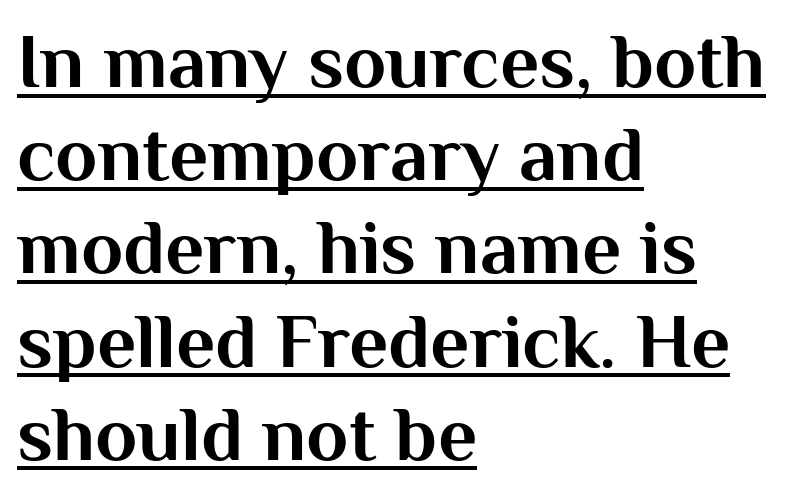
Q: Is the text bold? A: Yes.
Q: Is the text italic (slanted)? A: No, it is upright.
Q: Is the typeface a serif or a sans-serif typeface? A: Sans-serif.
Q: Is the text underlined? A: Yes.
Q: How is the paragraph aligned? A: Left-aligned.
Q: Is the spacing between letters normal or unusually wide? A: Normal.
Q: Width (condensed, normal, or wide)? A: Normal.
Q: Stroke contrast? A: Medium.
Q: x-height? A: Medium.
Q: Monospaced? A: No.
